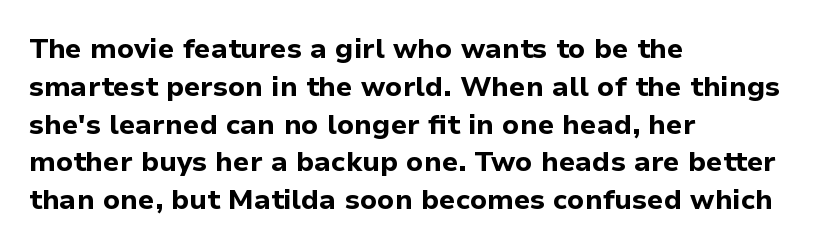
The image shows 28 px bold sans-serif type, upright; set left-aligned, normal line spacing (1.35x), normal letter spacing, not underlined; low stroke contrast and a medium x-height.
